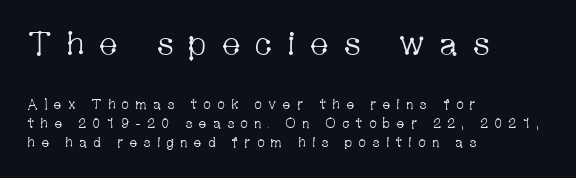
Q: Is the text bold? A: No.
Q: Is the text italic (slanted)? A: No, it is upright.
Q: Is the typeface a serif or a sans-serif typeface? A: Serif.
Q: Is the text underlined? A: No.
Q: How is the paragraph aligned? A: Left-aligned.
Q: Is the spacing between letters normal or unusually wide? A: Unusually wide.
Q: Is the spacing between lines tight, normal or loose? A: Normal.
Q: Which block of text is set in a larger size, the first (top) or the second (bottom)? A: The first (top) one.
Q: Width (condensed, normal, or wide)? A: Condensed.
Q: Stroke contrast? A: Low.
Q: x-height? A: Medium.
Q: Monospaced? A: No.
